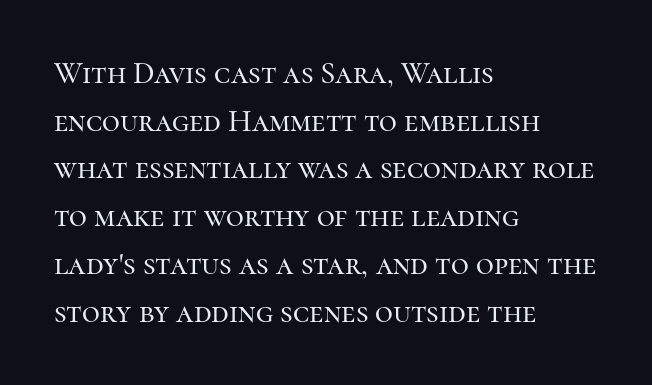
{"serif": "yes", "italic": "no", "width": "normal", "stroke_contrast": "high", "x_height": "medium", "monospaced": "no", "underline": "no", "align": "left", "line_spacing": "normal", "line_spacing_ratio": 1.54, "letter_spacing": "normal", "letter_spacing_em": 0.0, "glyph_px": 31}
